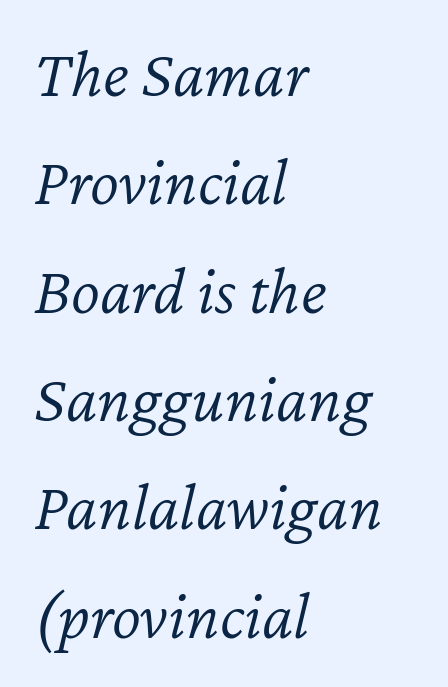
{"italic": "yes", "lean": "right", "slant_degrees": 12, "bold": "no", "weight": "light", "width": "normal", "stroke_contrast": "low", "x_height": "medium", "monospaced": "no", "underline": "no", "align": "left", "line_spacing": "normal", "line_spacing_ratio": 1.57, "letter_spacing": "normal", "letter_spacing_em": 0.0, "glyph_px": 69}
